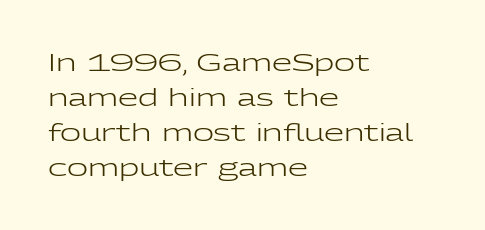
{"italic": "no", "bold": "no", "underline": "no", "align": "left", "line_spacing": "normal", "line_spacing_ratio": 1.52, "letter_spacing": "normal", "letter_spacing_em": 0.0, "glyph_px": 23}
